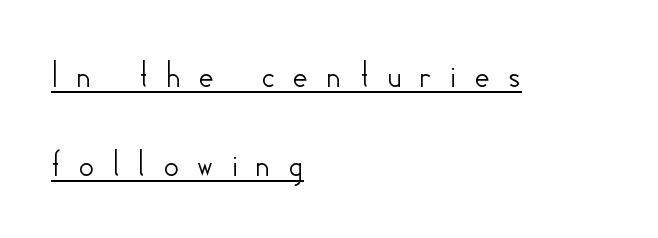
The image shows 39 px sans-serif type, upright; set left-aligned, loose line spacing (2.28x), unusually wide letter spacing (+0.43 em), underlined; low stroke contrast and a small x-height.
